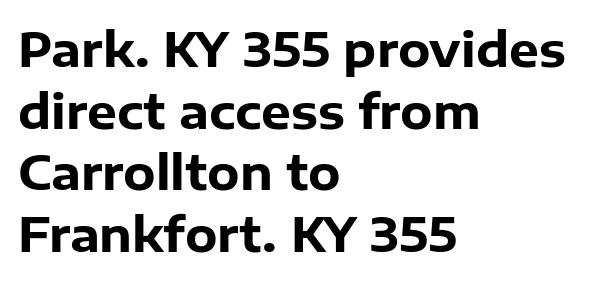
{"serif": "no", "italic": "no", "bold": "yes", "weight": "heavy", "width": "normal", "stroke_contrast": "low", "x_height": "medium", "monospaced": "no", "underline": "no", "align": "left", "line_spacing": "normal", "line_spacing_ratio": 1.31, "letter_spacing": "normal", "letter_spacing_em": 0.0, "glyph_px": 47}
